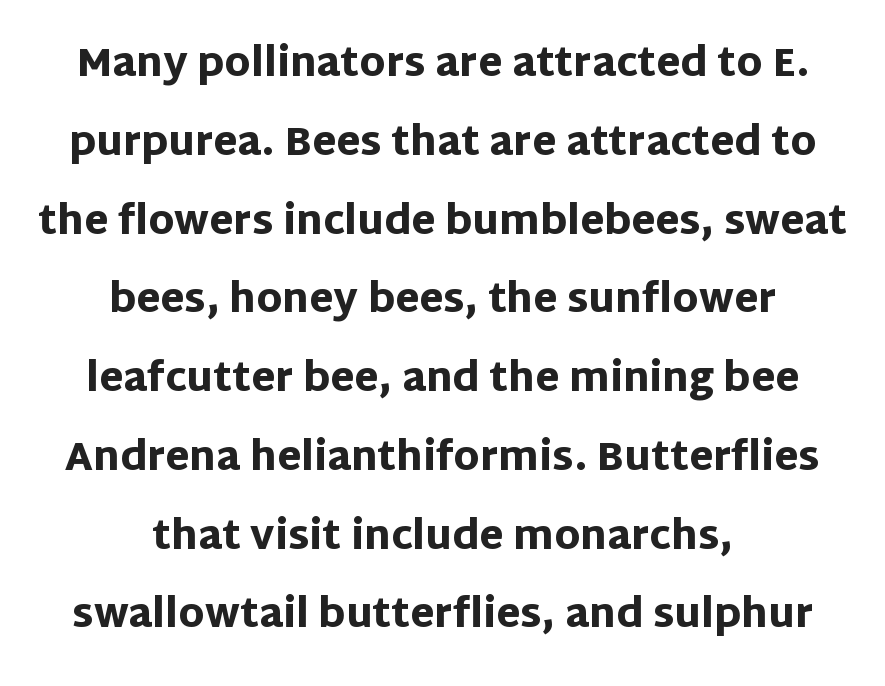
Q: Is the text bold? A: Yes.
Q: Is the text italic (slanted)? A: No, it is upright.
Q: Is the typeface a serif or a sans-serif typeface? A: Sans-serif.
Q: Is the text underlined? A: No.
Q: How is the paragraph aligned? A: Centered.
Q: Is the spacing between letters normal or unusually wide? A: Normal.
Q: Is the spacing between lines tight, normal or loose? A: Loose.
Q: Width (condensed, normal, or wide)? A: Normal.
Q: Stroke contrast? A: Low.
Q: x-height? A: Large.
Q: Monospaced? A: No.
